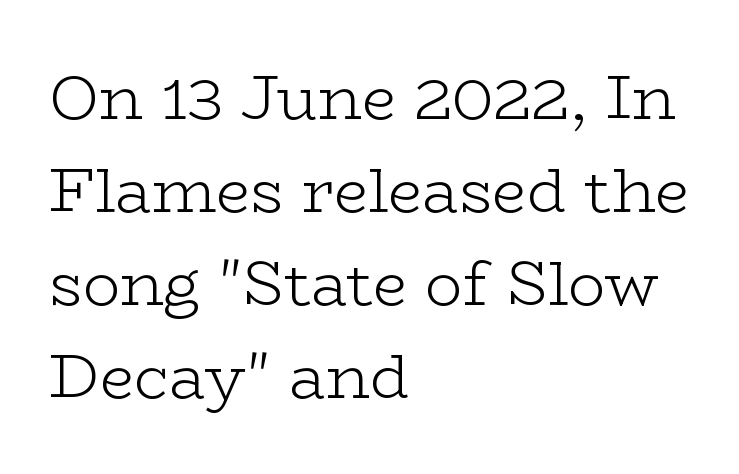
Characters follow at the spacing the type designer built in. Serifs: yes, visible at the terminals of the letterforms. Alignment: flush left. Leading matches the norm, producing a regular column.
